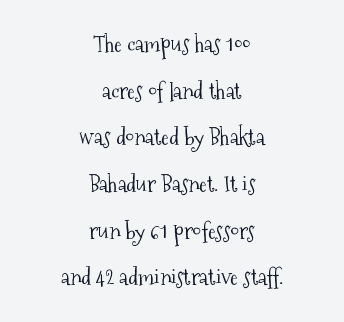
Q: Is the text bold? A: No.
Q: Is the text italic (slanted)? A: No, it is upright.
Q: Is the text underlined? A: No.
Q: How is the paragraph aligned? A: Centered.
Q: Is the spacing between letters normal or unusually wide? A: Normal.
Q: Is the spacing between lines tight, normal or loose? A: Loose.
